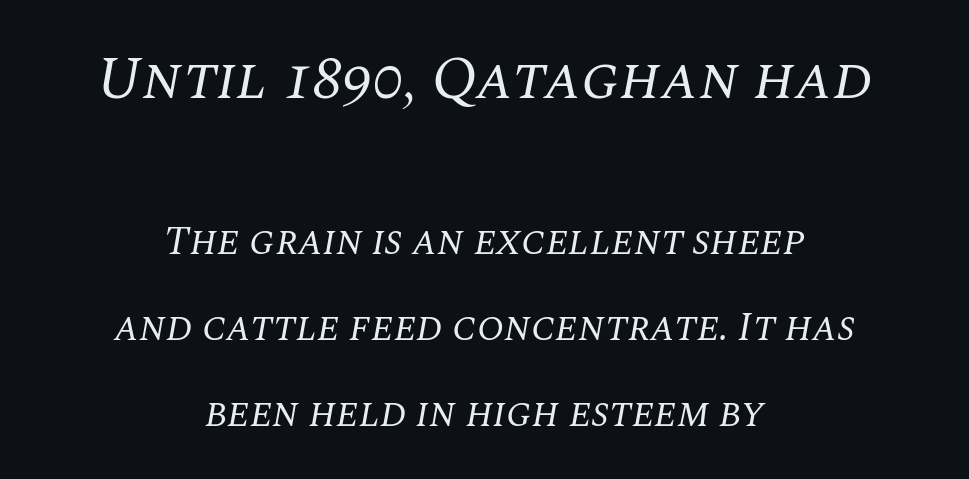
{"serif": "yes", "italic": "yes", "lean": "right", "slant_degrees": 10, "bold": "no", "weight": "regular", "width": "normal", "stroke_contrast": "medium", "x_height": "large", "monospaced": "no", "underline": "no", "align": "center", "line_spacing": "loose", "line_spacing_ratio": 2.15, "letter_spacing": "normal", "letter_spacing_em": 0.0, "larger_block": "first", "size_ratio": 1.5, "glyph_px": 60}
